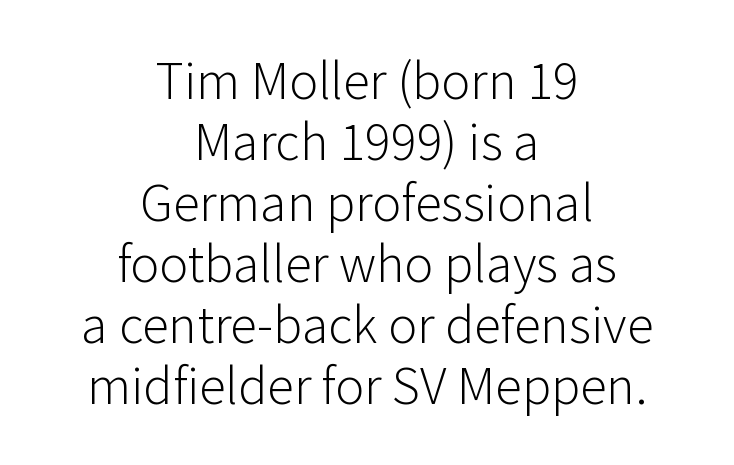
The image shows 54 px light sans-serif type, upright; set centered, tight line spacing (1.13x), normal letter spacing, not underlined; low stroke contrast and a medium x-height.
